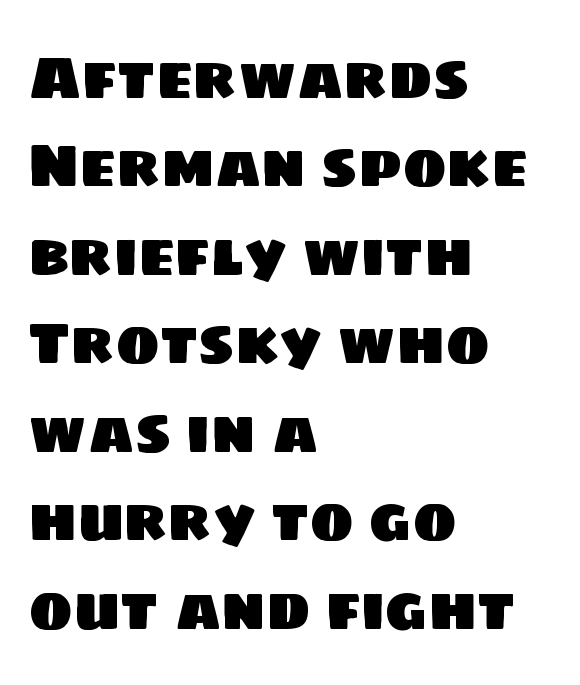
The image shows 59 px sans-serif type; set left-aligned, normal line spacing (1.5x), normal letter spacing, not underlined; low stroke contrast and a large x-height.
